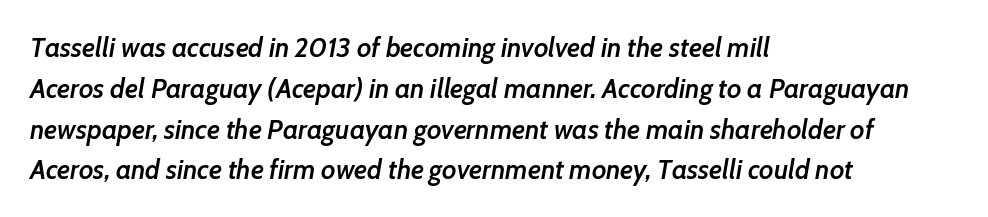
{"italic": "yes", "lean": "right", "slant_degrees": 7, "bold": "semi", "underline": "no", "align": "left", "line_spacing": "normal", "line_spacing_ratio": 1.51, "letter_spacing": "normal", "letter_spacing_em": 0.0, "glyph_px": 27}
